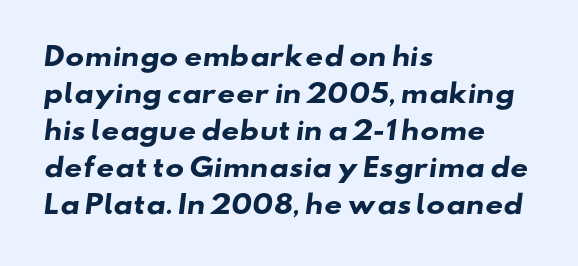
Caption: multi-line text, flush left, ragged right. The typesetting leans heavy: a genuine bold. The letterforms sit shoulder to shoulder at normal distance. The leading is moderate, giving the passage an even texture.
